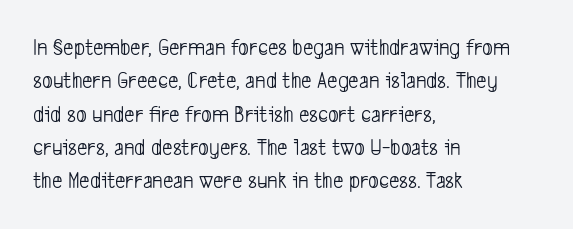
{"bold": "no", "underline": "no", "align": "left", "line_spacing": "normal", "line_spacing_ratio": 1.45, "letter_spacing": "normal", "letter_spacing_em": 0.0, "glyph_px": 23}
